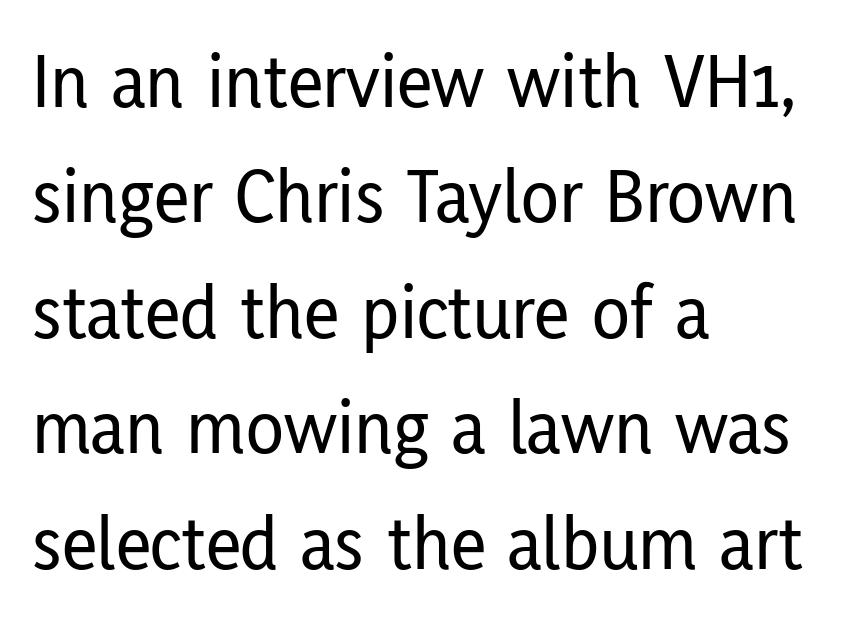
Q: Is the text italic (slanted)? A: No, it is upright.
Q: Is the typeface a serif or a sans-serif typeface? A: Sans-serif.
Q: Is the text underlined? A: No.
Q: How is the paragraph aligned? A: Left-aligned.
Q: Is the spacing between letters normal or unusually wide? A: Normal.
Q: Is the spacing between lines tight, normal or loose? A: Normal.
Q: Width (condensed, normal, or wide)? A: Condensed.
Q: Stroke contrast? A: Low.
Q: x-height? A: Medium.
Q: Monospaced? A: No.
